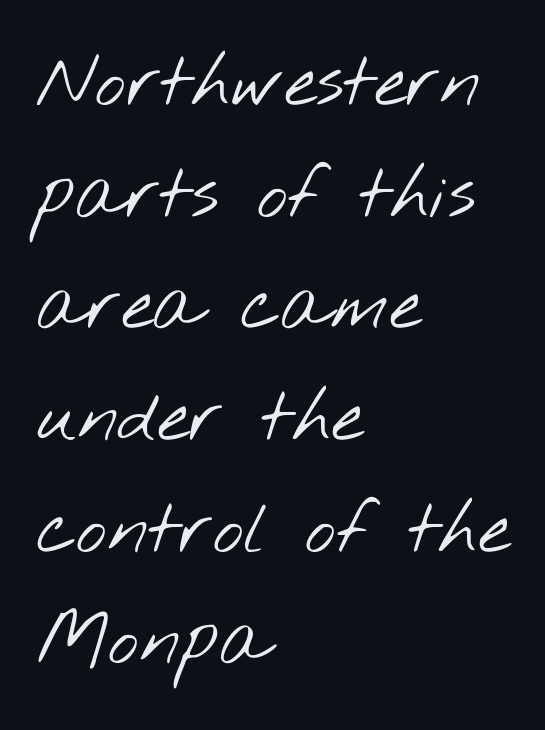
Q: Is the text bold? A: No.
Q: Is the typeface a serif or a sans-serif typeface? A: Sans-serif.
Q: Is the text underlined? A: No.
Q: How is the paragraph aligned? A: Left-aligned.
Q: Is the spacing between letters normal or unusually wide? A: Normal.
Q: Is the spacing between lines tight, normal or loose? A: Normal.
Q: Width (condensed, normal, or wide)? A: Wide.
Q: Stroke contrast? A: Low.
Q: x-height? A: Small.
Q: Monospaced? A: No.
